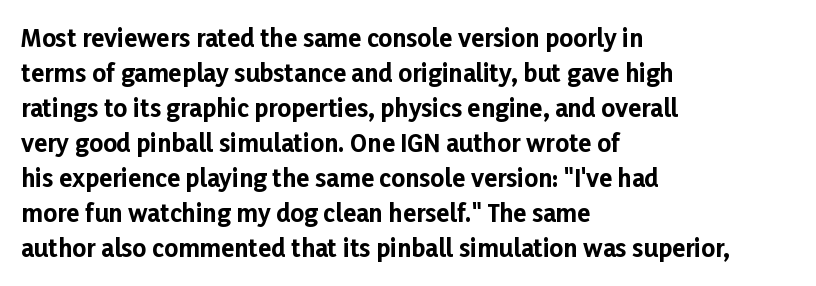
The image shows 24 px bold type, upright; set left-aligned, normal line spacing (1.46x), normal letter spacing, not underlined.
